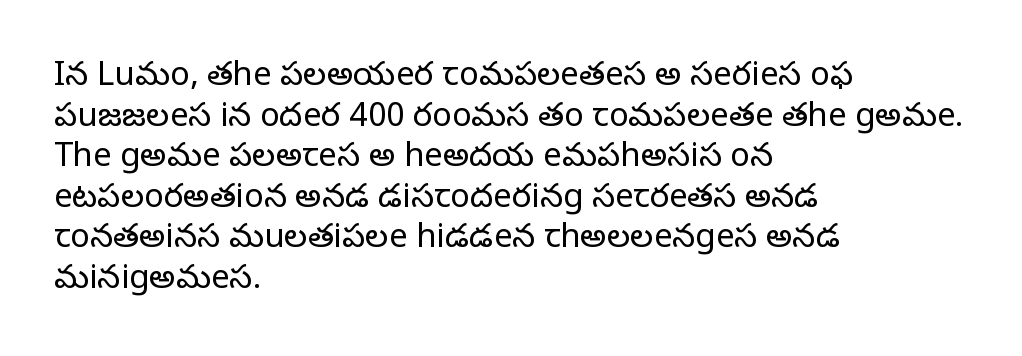
The image shows 33 px regular-weight serif type, upright; set left-aligned, line spacing 1.23x, normal letter spacing, not underlined; low stroke contrast and a large x-height.
